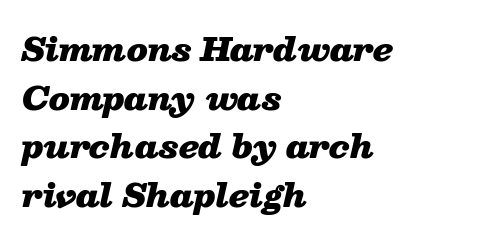
{"italic": "yes", "lean": "right", "slant_degrees": 13, "bold": "yes", "weight": "heavy", "width": "wide", "stroke_contrast": "low", "x_height": "medium", "monospaced": "no", "underline": "no", "align": "left", "line_spacing": "normal", "line_spacing_ratio": 1.57, "letter_spacing": "normal", "letter_spacing_em": 0.0, "glyph_px": 31}
